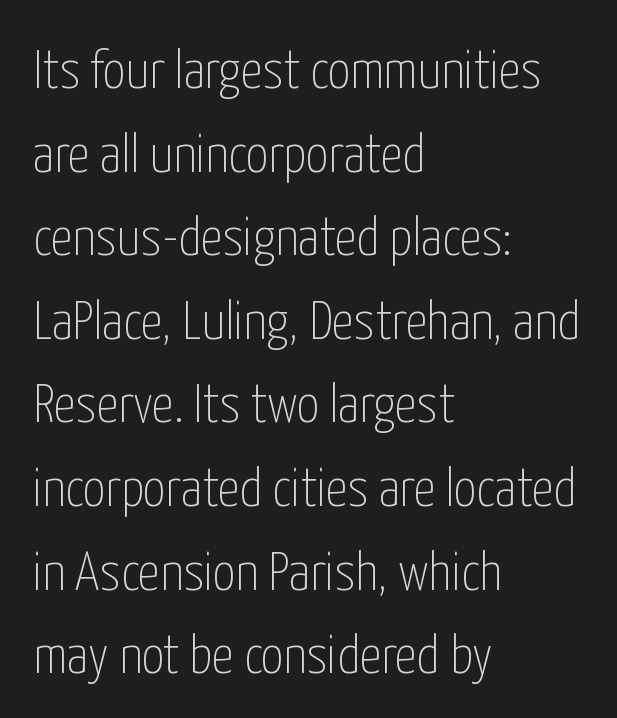
The image shows 55 px thin, condensed sans-serif type, upright; set left-aligned, normal line spacing (1.52x), normal letter spacing, not underlined; low stroke contrast and a medium x-height.
